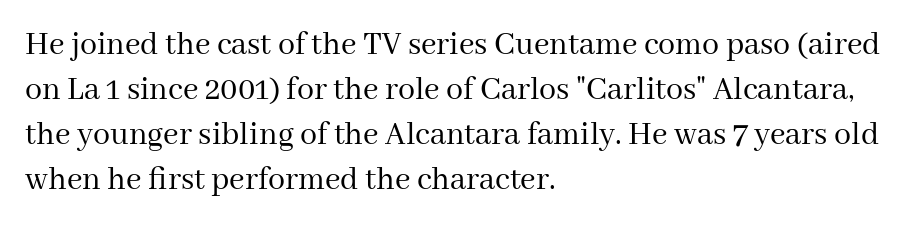
The image shows 34 px regular-weight serif type, upright; set left-aligned, normal line spacing (1.32x), normal letter spacing, not underlined; medium stroke contrast and a medium x-height.
